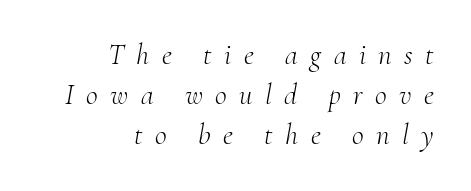
The font family rendered here belongs to the serif group. Words appear elongated and porous because spacing is wide. Descenders are the only things crossing below the line. This sample has the flowing, uneven cadence of proportional lettering. The whole block is typeset with a tilt. Heaviness? Minimal to ordinary, like unemphasized prose.
